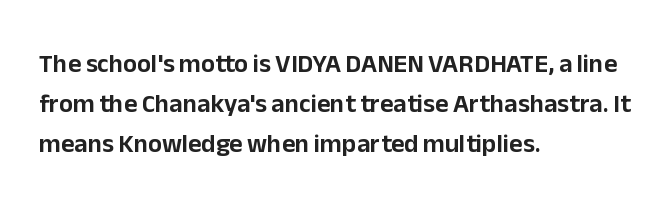
The image shows 26 px text type, upright; set left-aligned, normal line spacing (1.53x), normal letter spacing, not underlined.
